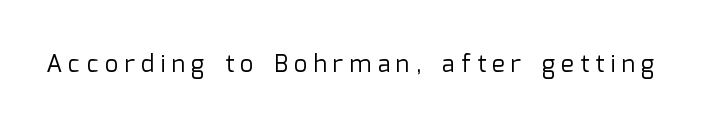
The lettering holds an erect, upright posture throughout. This is not heavy type; no bold has been used. The area under the type is left untouched. Between one letter and the next there's a generous, obvious gap.
